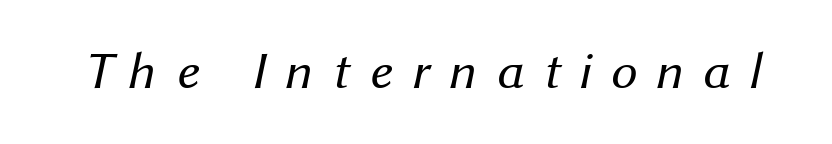
{"serif": "no", "bold": "no", "weight": "regular", "width": "normal", "stroke_contrast": "medium", "x_height": "medium", "monospaced": "no", "underline": "no", "letter_spacing": "wide", "letter_spacing_em": 0.36, "glyph_px": 52}
